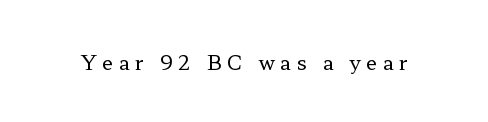
Q: Is the text bold? A: No.
Q: Is the text italic (slanted)? A: No, it is upright.
Q: Is the text underlined? A: No.
Q: Is the spacing between letters normal or unusually wide? A: Unusually wide.
